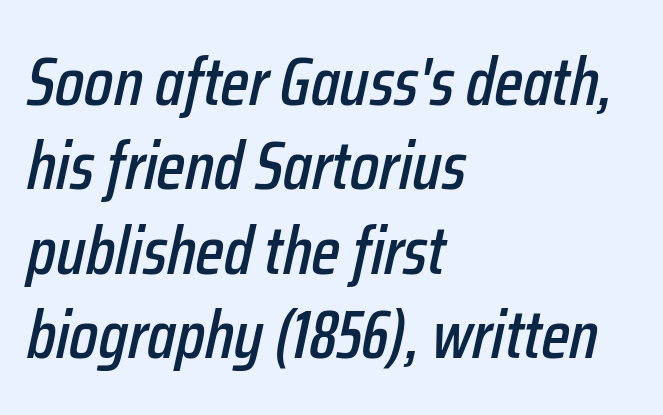
The space directly below the letters is spotless. Notice how the stems are inclined rather than vertical — that's the hallmark of italics. Between one letter and the next there's only the usual sliver of space. The setting favours the left margin, as ordinary paragraphs usually do. Looks like regular typesetting: each glyph gets only the width it needs.
